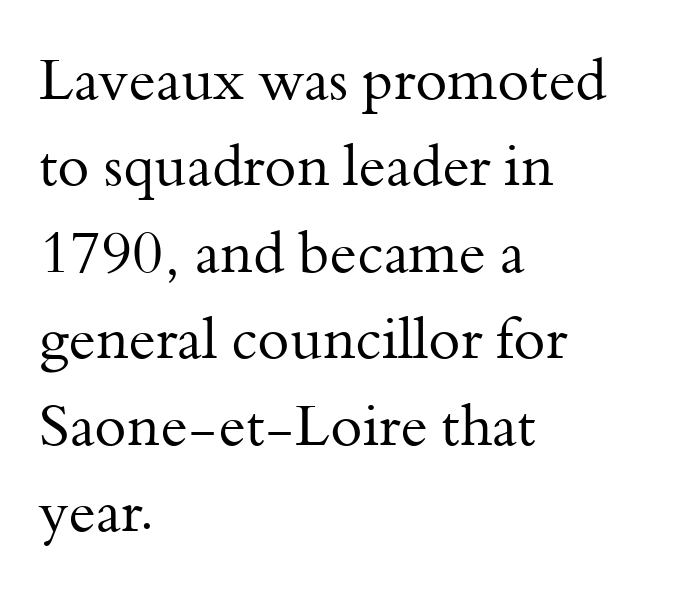
The image shows 58 px regular-weight serif type, upright; set left-aligned, normal line spacing (1.49x), normal letter spacing, not underlined; medium stroke contrast and a small x-height.
